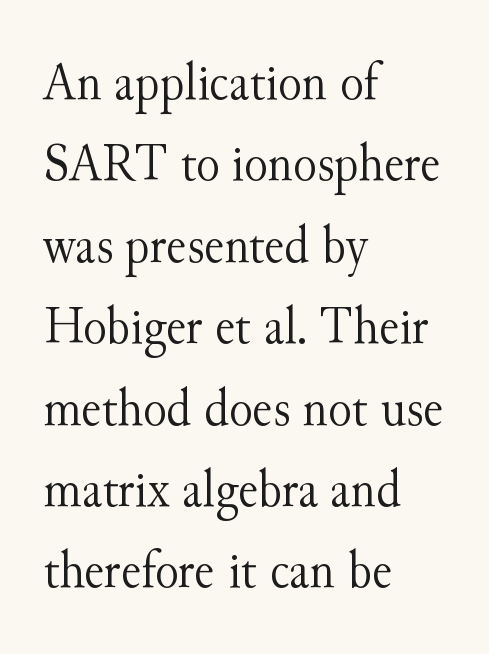
The image shows 55 px light serif type, upright; set left-aligned, normal line spacing (1.48x), normal letter spacing, not underlined; medium stroke contrast and a small x-height.
